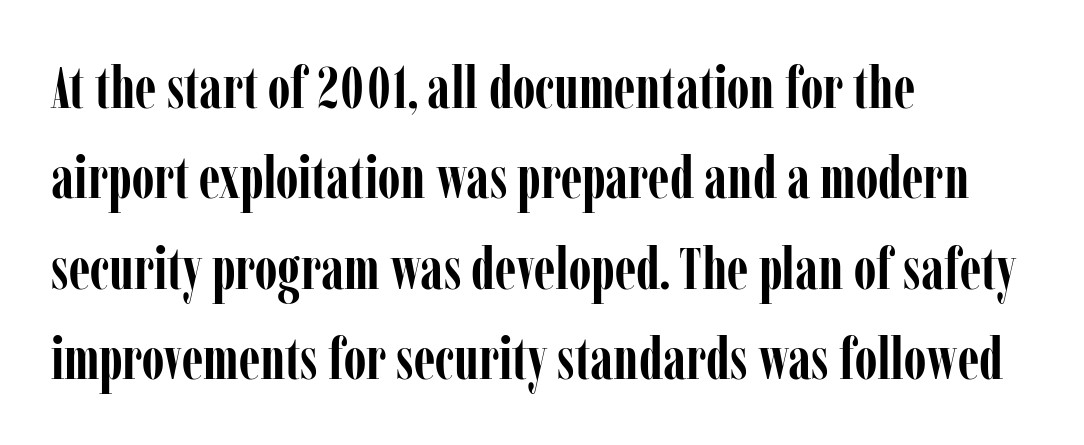
Q: Is the text bold? A: Yes.
Q: Is the text italic (slanted)? A: No, it is upright.
Q: Is the typeface a serif or a sans-serif typeface? A: Serif.
Q: Is the text underlined? A: No.
Q: How is the paragraph aligned? A: Left-aligned.
Q: Is the spacing between letters normal or unusually wide? A: Normal.
Q: Is the spacing between lines tight, normal or loose? A: Normal.
Q: Width (condensed, normal, or wide)? A: Condensed.
Q: Stroke contrast? A: Low.
Q: x-height? A: Medium.
Q: Monospaced? A: No.
